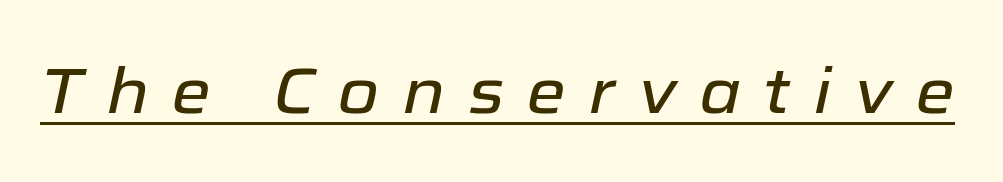
Honestly, the letter spacing is so wide it's the main thing you notice. Proportional: the letters do not fall into vertical columns. Looking at the ascenders, they clearly lean. Looks like someone drew a line under every word here.
